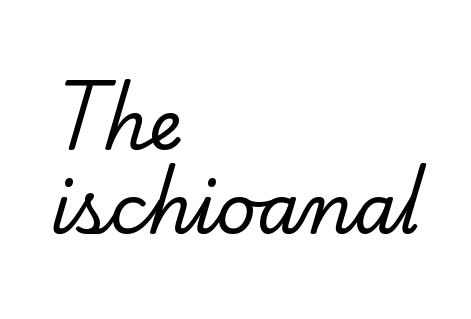
Q: Is the text bold? A: No.
Q: Is the text underlined? A: No.
Q: How is the paragraph aligned? A: Left-aligned.
Q: Is the spacing between letters normal or unusually wide? A: Normal.
Q: Width (condensed, normal, or wide)? A: Normal.
Q: Stroke contrast? A: Low.
Q: x-height? A: Small.
Q: Monospaced? A: No.
